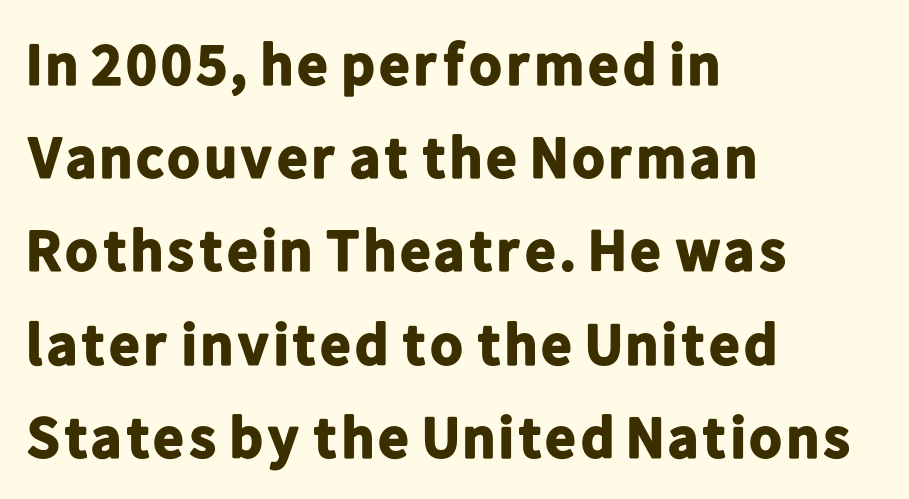
{"serif": "no", "italic": "no", "bold": "yes", "weight": "bold", "width": "normal", "stroke_contrast": "low", "x_height": "medium", "monospaced": "no", "underline": "no", "align": "left", "line_spacing": "normal", "line_spacing_ratio": 1.58, "letter_spacing": "normal", "letter_spacing_em": 0.0, "glyph_px": 59}
